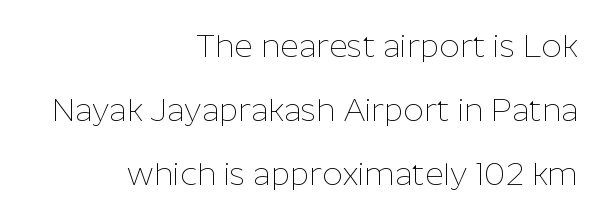
The letters sit at their default tracking, neither squeezed nor spread. Bare-footed words on every line. Unlike a traditional serif, this face leaves its strokes unadorned. A flush-right, rag-left setting is used for this passage. Tall strokes in this sample are plumb rather than angled. This sample trades compactness for vertical openness between lines.
